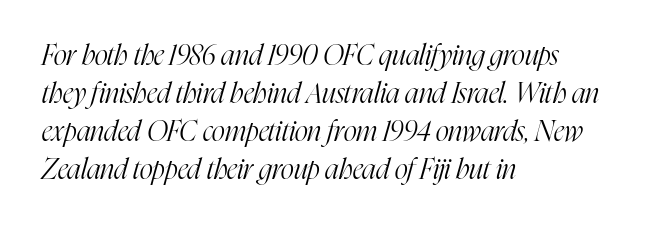
{"serif": "yes", "italic": "yes", "lean": "right", "slant_degrees": 16, "bold": "no", "weight": "light", "width": "condensed", "stroke_contrast": "high", "x_height": "medium", "monospaced": "no", "underline": "no", "align": "left", "line_spacing": "normal", "line_spacing_ratio": 1.36, "letter_spacing": "normal", "letter_spacing_em": 0.0, "glyph_px": 28}
